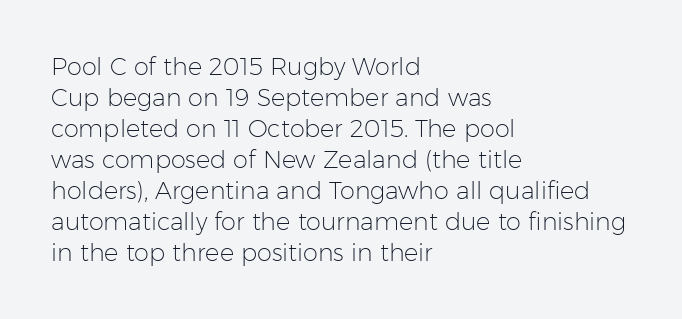
Q: Is the text bold? A: No.
Q: Is the text italic (slanted)? A: No, it is upright.
Q: Is the text underlined? A: No.
Q: How is the paragraph aligned? A: Left-aligned.
Q: Is the spacing between letters normal or unusually wide? A: Normal.
Q: Is the spacing between lines tight, normal or loose? A: Normal.
